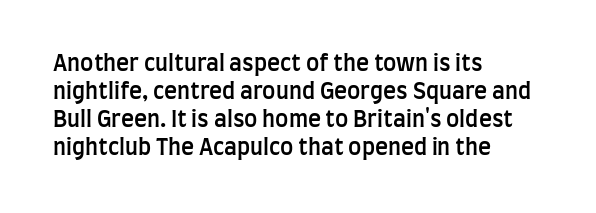
Regular leading. Is there any slant? The stems are plumb. You could call the tracking neutral — neither tight nor loose. A bare baseline throughout the passage.
